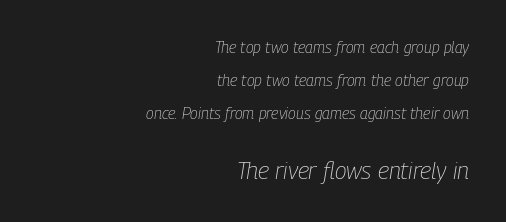
Q: Is the text bold? A: No.
Q: Is the text italic (slanted)? A: Yes, it leans right by about 9 degrees.
Q: Is the text underlined? A: No.
Q: How is the paragraph aligned? A: Right-aligned.
Q: Is the spacing between letters normal or unusually wide? A: Normal.
Q: Is the spacing between lines tight, normal or loose? A: Loose.
Q: Which block of text is set in a larger size, the first (top) or the second (bottom)? A: The second (bottom) one.
